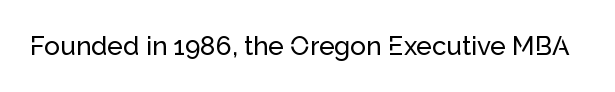
{"italic": "no", "underline": "no", "letter_spacing": "normal", "letter_spacing_em": 0.0, "glyph_px": 26}
